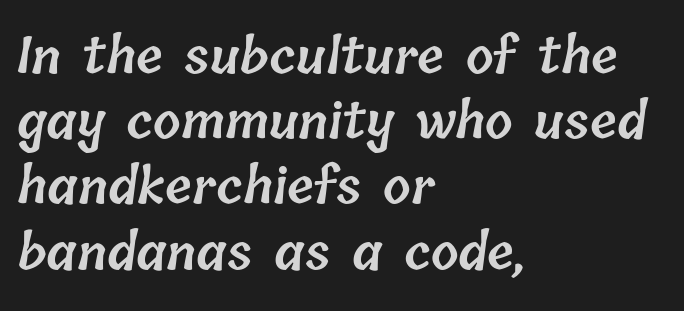
{"bold": "semi", "weight": "semibold", "width": "normal", "stroke_contrast": "low", "x_height": "medium", "monospaced": "no", "underline": "no", "align": "left", "line_spacing": "normal", "line_spacing_ratio": 1.33, "letter_spacing": "normal", "letter_spacing_em": 0.0, "glyph_px": 49}
